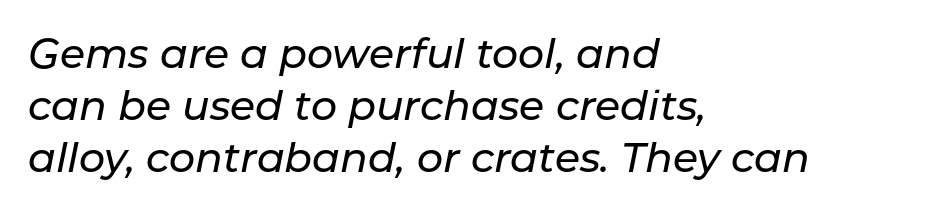
{"italic": "yes", "lean": "right", "slant_degrees": 11, "width": "normal", "stroke_contrast": "low", "x_height": "medium", "monospaced": "no", "underline": "no", "align": "left", "line_spacing": "normal", "line_spacing_ratio": 1.27, "letter_spacing": "normal", "letter_spacing_em": 0.0, "glyph_px": 41}
